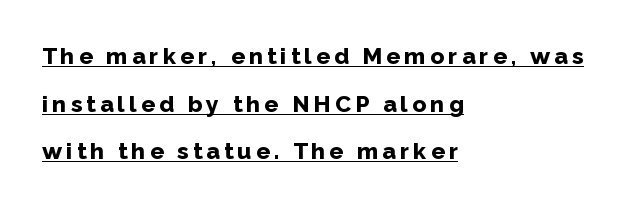
Q: Is the text bold? A: Yes.
Q: Is the text italic (slanted)? A: No, it is upright.
Q: Is the text underlined? A: Yes.
Q: How is the paragraph aligned? A: Left-aligned.
Q: Is the spacing between lines tight, normal or loose? A: Loose.
